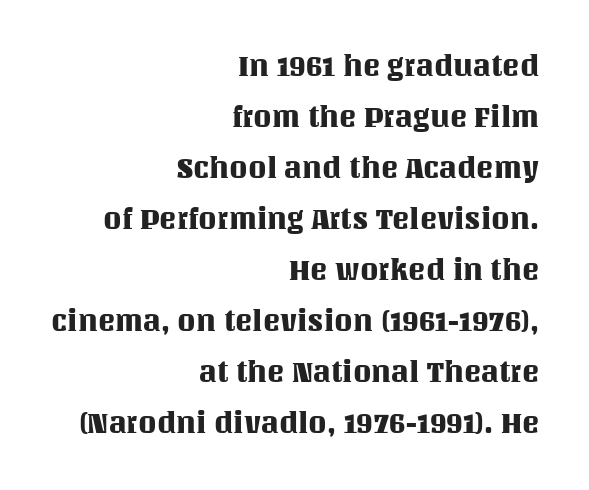
{"italic": "no", "width": "normal", "stroke_contrast": "medium", "x_height": "large", "monospaced": "no", "underline": "no", "align": "right", "line_spacing_ratio": 1.76, "letter_spacing": "normal", "letter_spacing_em": 0.0, "glyph_px": 29}
